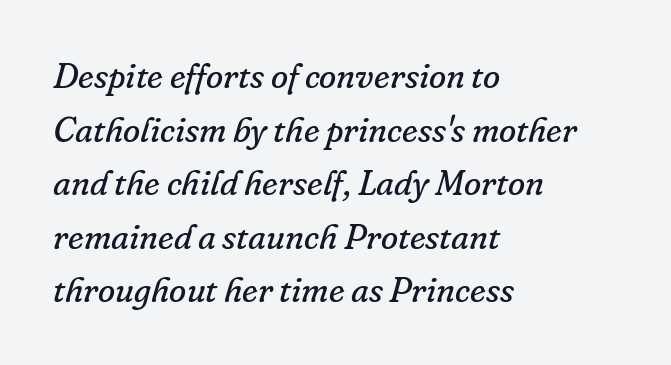
{"serif": "yes", "italic": "yes", "lean": "right", "slant_degrees": 16, "bold": "no", "weight": "regular", "width": "normal", "stroke_contrast": "low", "x_height": "small", "monospaced": "no", "underline": "no", "align": "left", "line_spacing": "normal", "line_spacing_ratio": 1.53, "letter_spacing": "normal", "letter_spacing_em": 0.0, "glyph_px": 35}
